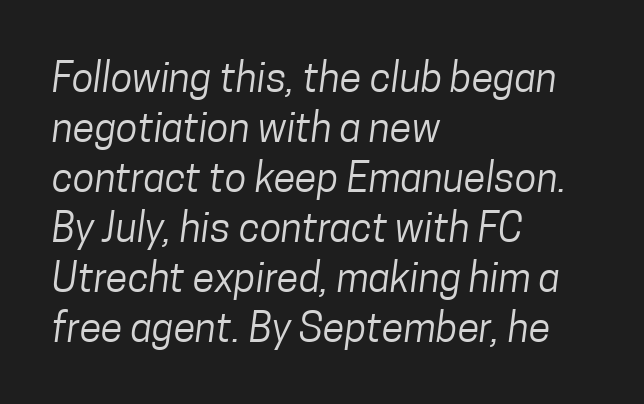
A normal amount of white space separates one row of letters from the next. Heaviness? Minimal to ordinary, like unemphasized prose. These lines keep a tight, regular rhythm from letter to letter. I'd call this a sans setting — the letters go barefoot. Plain, unruled lines of type. Varying glyph widths throughout — classic text-font behaviour.
